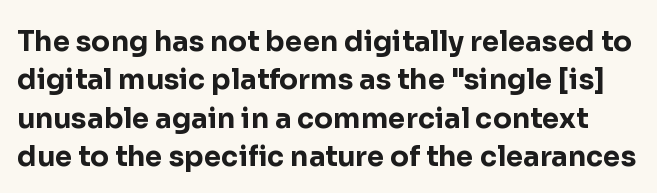
The image shows 28 px bold sans-serif type, upright; set normal line spacing (1.37x), normal letter spacing, not underlined; low stroke contrast and a medium x-height.
